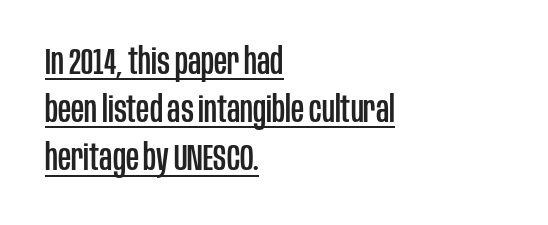
Q: Is the text italic (slanted)? A: No, it is upright.
Q: Is the typeface a serif or a sans-serif typeface? A: Sans-serif.
Q: Is the text underlined? A: Yes.
Q: How is the paragraph aligned? A: Left-aligned.
Q: Is the spacing between letters normal or unusually wide? A: Normal.
Q: Is the spacing between lines tight, normal or loose? A: Normal.
Q: Width (condensed, normal, or wide)? A: Condensed.
Q: Stroke contrast? A: Low.
Q: x-height? A: Large.
Q: Monospaced? A: No.
